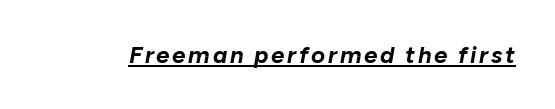
Q: Is the text bold? A: Yes.
Q: Is the text italic (slanted)? A: Yes, it leans right by about 10 degrees.
Q: Is the text underlined? A: Yes.
